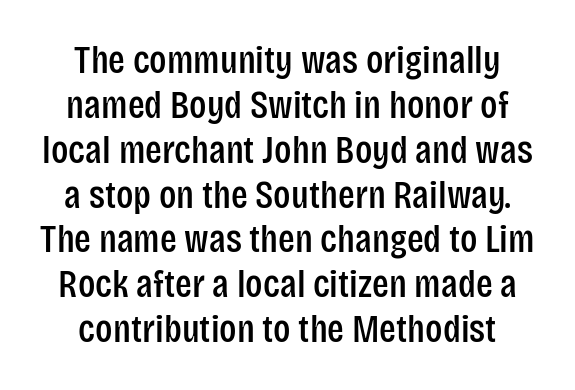
This rendering employs a face without finishing strokes, i.e., a sans-serif. One-word summary of the alignment: center. Vertical spacing — tight. The axis of the letterforms is exactly vertical. Students, note that the glyphs here touch the page at normal intervals. Check under the words: just untouched page.
